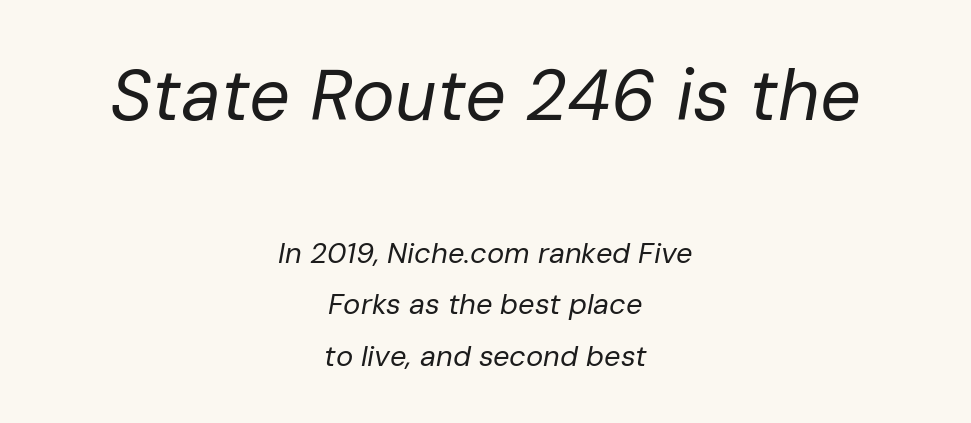
The image shows 72 px regular-weight type, italic (leaning right); set centered, line spacing 1.78x, normal letter spacing, not underlined; the first (top) block is 2.48x larger; low stroke contrast and a medium x-height.
